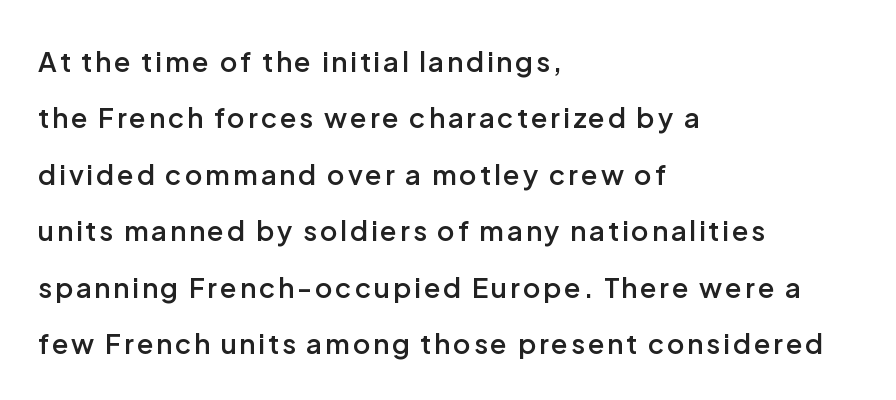
{"italic": "no", "bold": "semi", "underline": "no", "align": "left", "line_spacing": "loose", "line_spacing_ratio": 2.09, "glyph_px": 27}
